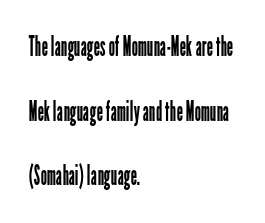
{"serif": "no", "italic": "no", "bold": "no", "weight": "regular", "width": "condensed", "stroke_contrast": "low", "x_height": "medium", "monospaced": "no", "underline": "no", "align": "left", "line_spacing": "loose", "line_spacing_ratio": 2.31, "letter_spacing": "normal", "letter_spacing_em": 0.0, "glyph_px": 28}
